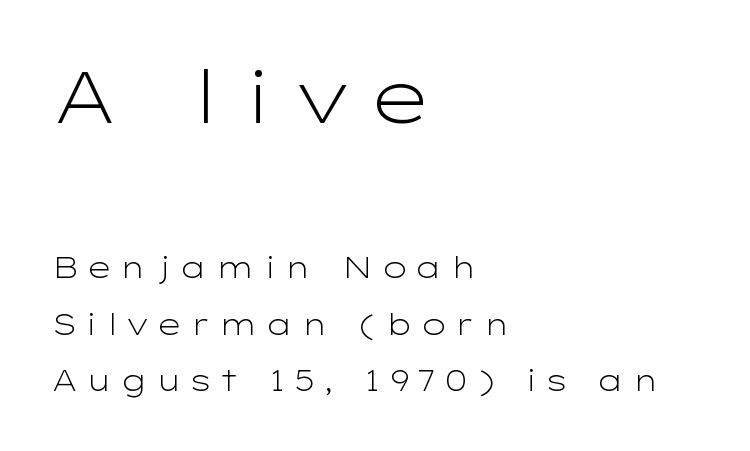
{"serif": "no", "italic": "no", "bold": "no", "weight": "light", "width": "wide", "stroke_contrast": "low", "x_height": "medium", "monospaced": "no", "underline": "no", "align": "left", "line_spacing": "loose", "line_spacing_ratio": 1.95, "letter_spacing": "wide", "letter_spacing_em": 0.25, "larger_block": "first", "size_ratio": 2.48, "glyph_px": 72}
